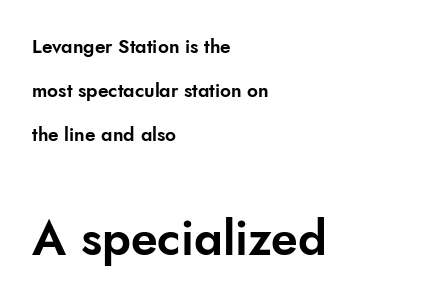
Lines of text with bare space underneath. A typesetter would call this proportional, since set widths differ per character. Typeset ragged right — the left edge is the straight one. These lines were composed using upright roman letters. Which of the two is more prominent by size? The second, at the bottom. Does the type have serifs? No, each stem ends abruptly.
